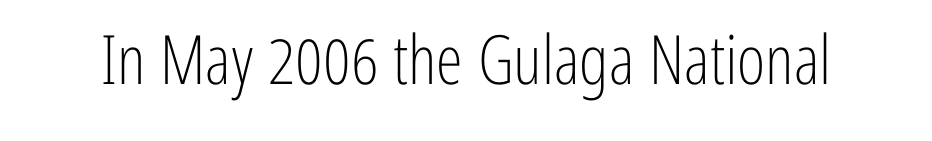
{"serif": "no", "italic": "no", "bold": "no", "weight": "light", "width": "condensed", "stroke_contrast": "low", "x_height": "medium", "monospaced": "no", "underline": "no", "letter_spacing": "normal", "letter_spacing_em": 0.0, "glyph_px": 68}
